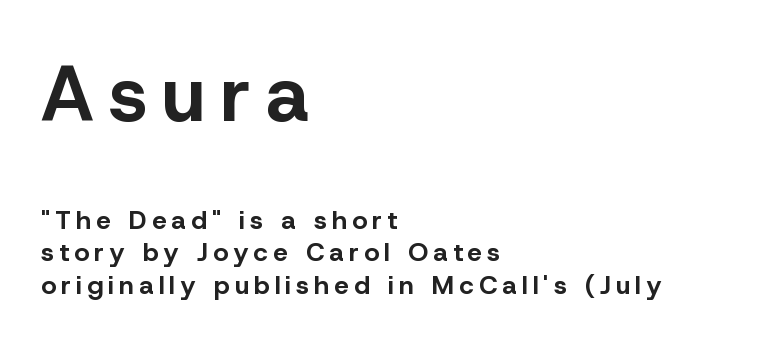
The typeface chosen for these lines omits serifs. Typeset ragged right — the left edge is the straight one. This sample uses an upright cut, with every glyph sitting square on the baseline. This sample has the flowing, uneven cadence of proportional lettering.
